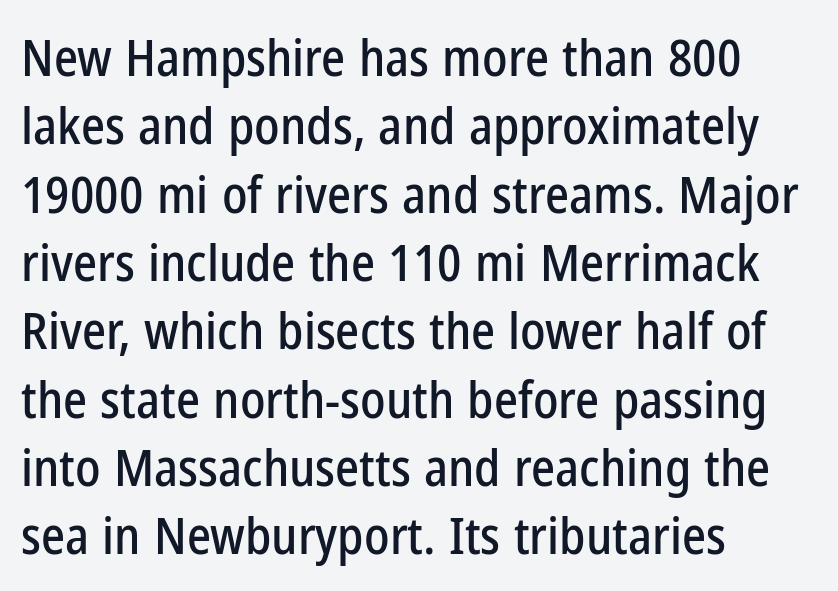
Typographically, this falls in the sans-serif category. How are the letters spaced? Ordinarily, with no added tracking. The axis of the letterforms is exactly vertical. This sample has the flowing, uneven cadence of proportional lettering.
